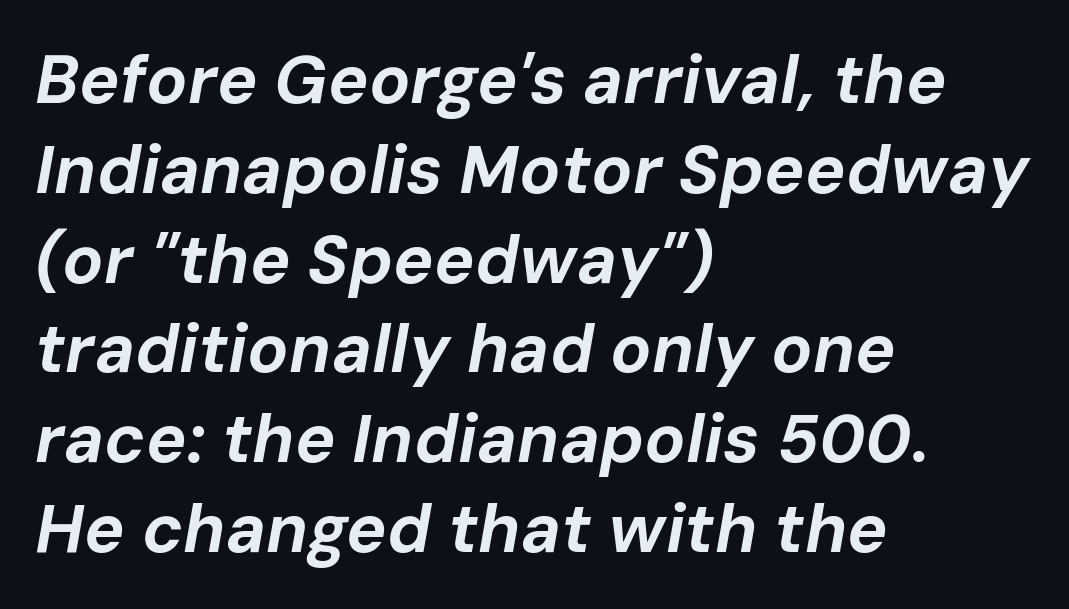
Q: Is the text bold? A: Yes.
Q: Is the text italic (slanted)? A: Yes, it leans right by about 10 degrees.
Q: Is the text underlined? A: No.
Q: How is the paragraph aligned? A: Left-aligned.
Q: Is the spacing between letters normal or unusually wide? A: Normal.
Q: Is the spacing between lines tight, normal or loose? A: Normal.
Q: Width (condensed, normal, or wide)? A: Normal.
Q: Stroke contrast? A: Low.
Q: x-height? A: Medium.
Q: Monospaced? A: No.
